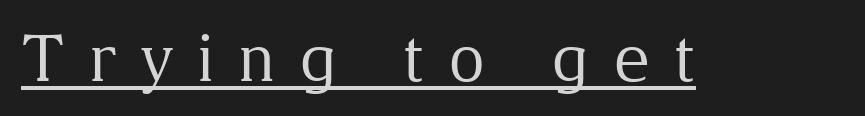
Q: Is the text bold? A: No.
Q: Is the text italic (slanted)? A: No, it is upright.
Q: Is the typeface a serif or a sans-serif typeface? A: Serif.
Q: Is the text underlined? A: Yes.
Q: Is the spacing between letters normal or unusually wide? A: Unusually wide.
Q: Width (condensed, normal, or wide)? A: Normal.
Q: Stroke contrast? A: Medium.
Q: x-height? A: Medium.
Q: Monospaced? A: No.
